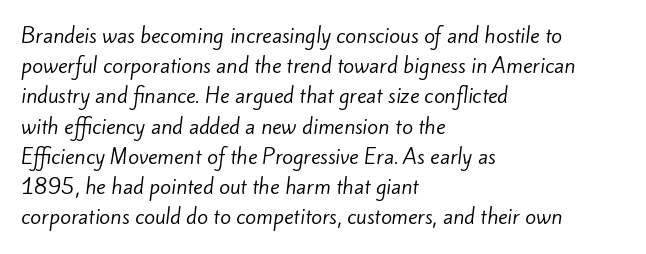
The image shows 20 px text type; set left-aligned, normal line spacing (1.51x), normal letter spacing, not underlined.
